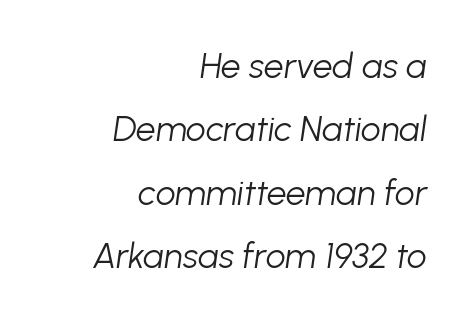
The image shows 35 px light type, italic (leaning right); set right-aligned, line spacing 1.81x, normal letter spacing, not underlined; low stroke contrast and a medium x-height.
